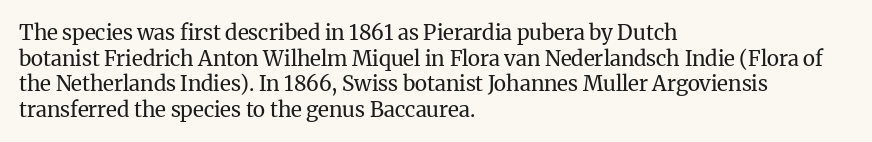
The image shows 21 px text type, upright; set left-aligned, line spacing 1.22x, normal letter spacing, not underlined.
